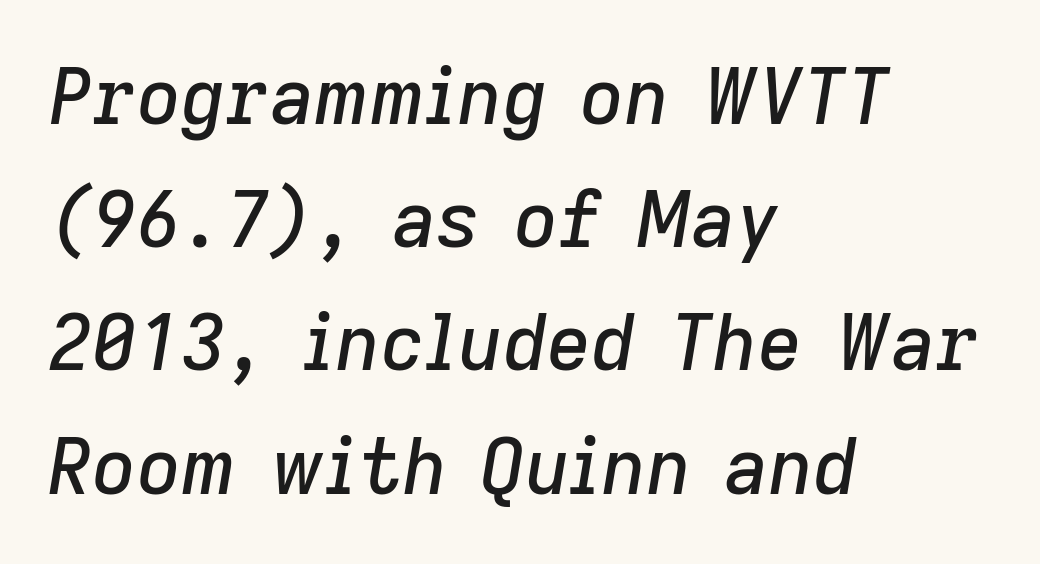
{"italic": "yes", "lean": "right", "slant_degrees": 9, "width": "normal", "stroke_contrast": "low", "x_height": "medium", "monospaced": "no", "underline": "no", "align": "left", "line_spacing": "normal", "line_spacing_ratio": 1.6, "letter_spacing": "normal", "letter_spacing_em": 0.0, "glyph_px": 77}
